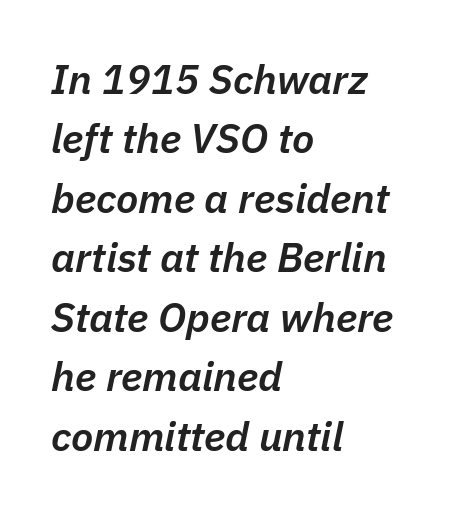
{"italic": "yes", "lean": "right", "slant_degrees": 11, "bold": "semi", "weight": "semibold", "width": "normal", "stroke_contrast": "low", "x_height": "medium", "monospaced": "no", "underline": "no", "align": "left", "line_spacing": "normal", "line_spacing_ratio": 1.45, "letter_spacing": "normal", "letter_spacing_em": 0.0, "glyph_px": 41}
